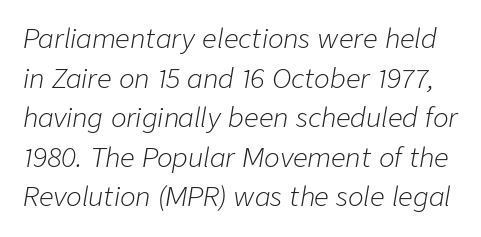
Q: Is the text bold? A: No.
Q: Is the text italic (slanted)? A: Yes, it leans right by about 9 degrees.
Q: Is the text underlined? A: No.
Q: Is the spacing between letters normal or unusually wide? A: Normal.
Q: Is the spacing between lines tight, normal or loose? A: Normal.
